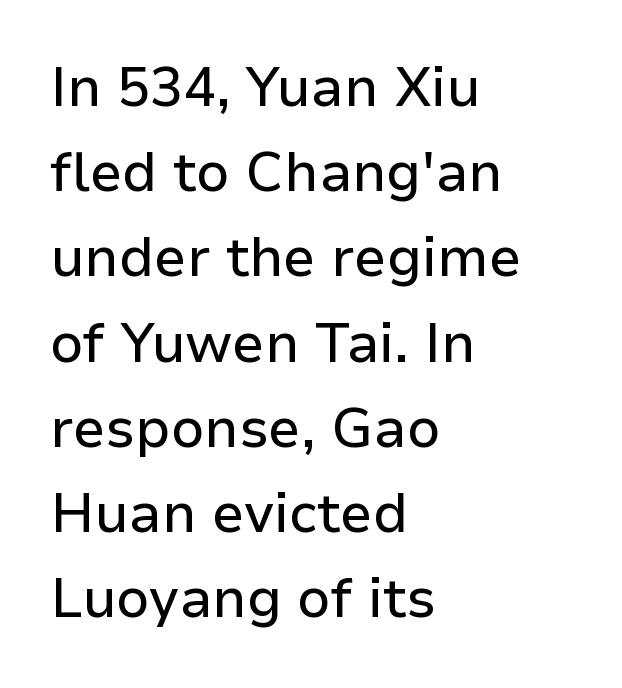
The image shows 55 px sans-serif type, upright; set left-aligned, normal line spacing (1.55x), normal letter spacing, not underlined; low stroke contrast and a medium x-height.
